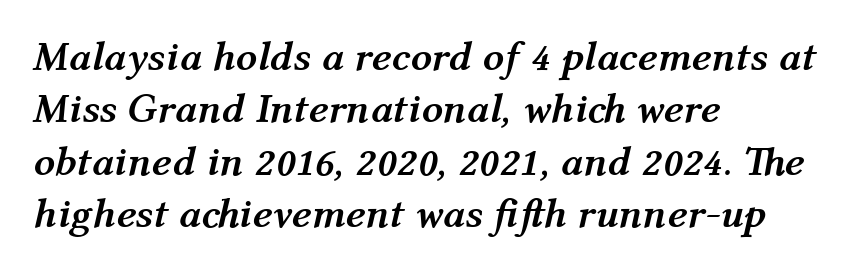
Q: Is the text bold? A: Yes.
Q: Is the text italic (slanted)? A: Yes, it leans right by about 12 degrees.
Q: Is the text underlined? A: No.
Q: How is the paragraph aligned? A: Left-aligned.
Q: Is the spacing between letters normal or unusually wide? A: Normal.
Q: Is the spacing between lines tight, normal or loose? A: Normal.
Q: Width (condensed, normal, or wide)? A: Normal.
Q: Stroke contrast? A: Medium.
Q: x-height? A: Medium.
Q: Monospaced? A: No.
